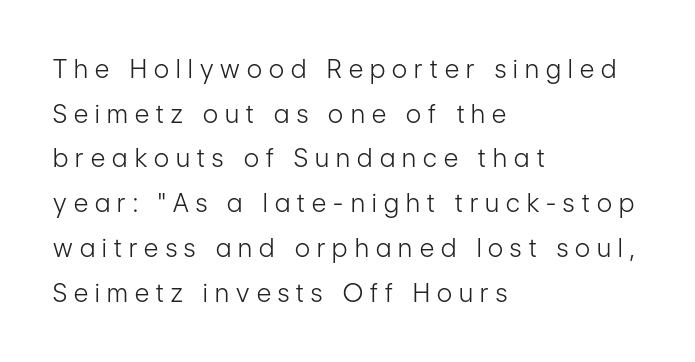
The image shows 25 px text type, upright; set left-aligned, line spacing 1.79x, unusually wide letter spacing (+0.29 em), not underlined.
